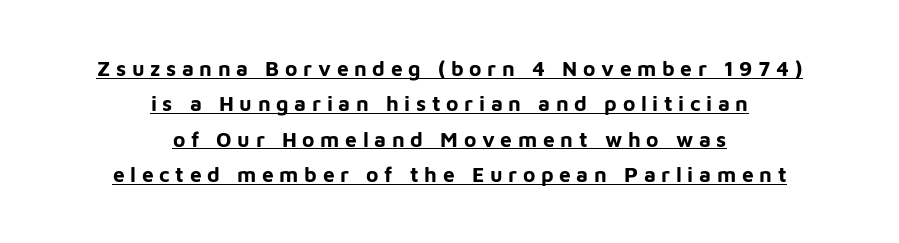
{"italic": "no", "bold": "yes", "underline": "yes", "align": "center", "line_spacing": "normal", "line_spacing_ratio": 1.69, "letter_spacing": "wide", "letter_spacing_em": 0.27, "glyph_px": 21}
